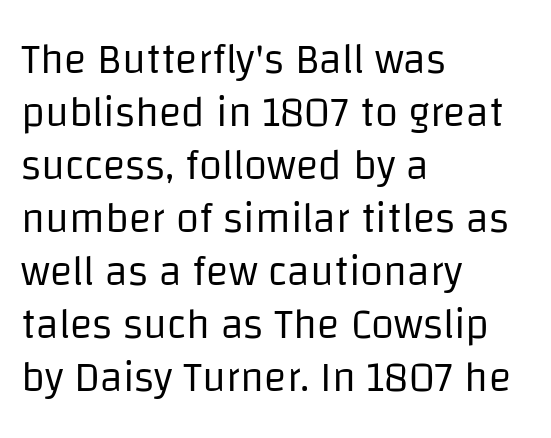
{"serif": "no", "italic": "no", "bold": "no", "weight": "regular", "width": "normal", "stroke_contrast": "low", "x_height": "large", "monospaced": "no", "underline": "no", "align": "left", "line_spacing": "normal", "line_spacing_ratio": 1.26, "letter_spacing": "normal", "letter_spacing_em": 0.0, "glyph_px": 42}
